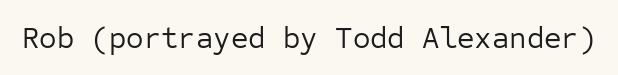
This sample uses an upright cut, with every glyph sitting square on the baseline. The letterforms sit at book weight or below. A typesetter would call this monospace, since all characters share one set width. Look at the bottom of the vertical strokes: they stop flat, with no serifs.
